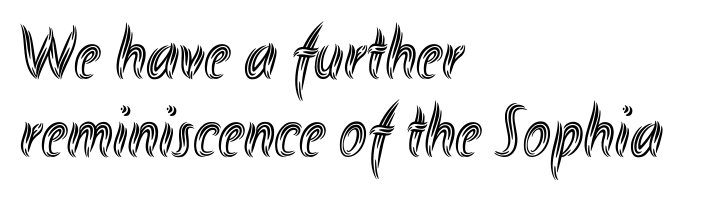
Q: Is the text italic (slanted)? A: Yes.
Q: Is the text underlined? A: No.
Q: How is the paragraph aligned? A: Left-aligned.
Q: Is the spacing between letters normal or unusually wide? A: Normal.
Q: Is the spacing between lines tight, normal or loose? A: Tight.
Q: Width (condensed, normal, or wide)? A: Condensed.
Q: x-height? A: Small.
Q: Monospaced? A: No.
